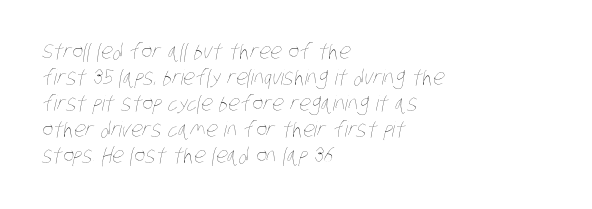
Q: Is the text bold? A: No.
Q: Is the text underlined? A: No.
Q: How is the paragraph aligned? A: Left-aligned.
Q: Is the spacing between letters normal or unusually wide? A: Normal.
